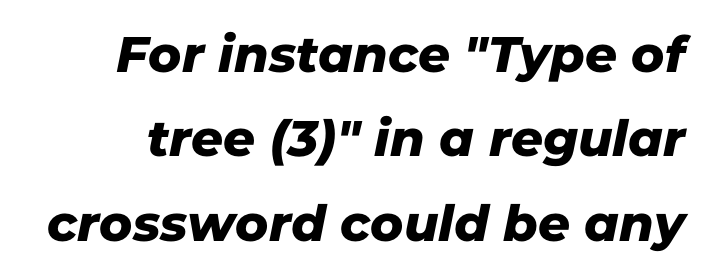
The image shows 50 px sans-serif type; set normal line spacing (1.69x), normal letter spacing, not underlined; low stroke contrast and a medium x-height.
